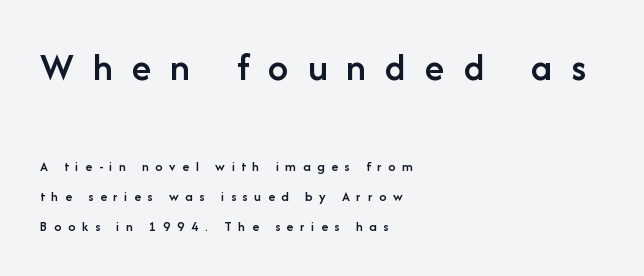
{"serif": "no", "italic": "no", "bold": "semi", "weight": "semibold", "width": "normal", "stroke_contrast": "low", "x_height": "medium", "monospaced": "no", "underline": "no", "align": "left", "line_spacing": "loose", "line_spacing_ratio": 2.13, "letter_spacing": "wide", "letter_spacing_em": 0.48, "larger_block": "first", "size_ratio": 2.86, "glyph_px": 40}
